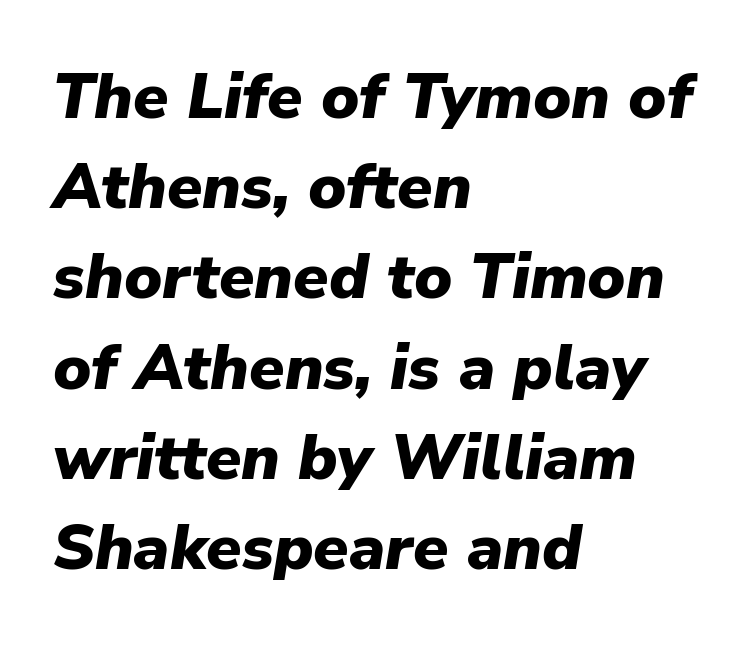
Q: Is the text bold? A: Yes.
Q: Is the text italic (slanted)? A: Yes, it leans right by about 9 degrees.
Q: Is the text underlined? A: No.
Q: How is the paragraph aligned? A: Left-aligned.
Q: Is the spacing between letters normal or unusually wide? A: Normal.
Q: Is the spacing between lines tight, normal or loose? A: Normal.
Q: Width (condensed, normal, or wide)? A: Normal.
Q: Stroke contrast? A: Low.
Q: x-height? A: Medium.
Q: Monospaced? A: No.
